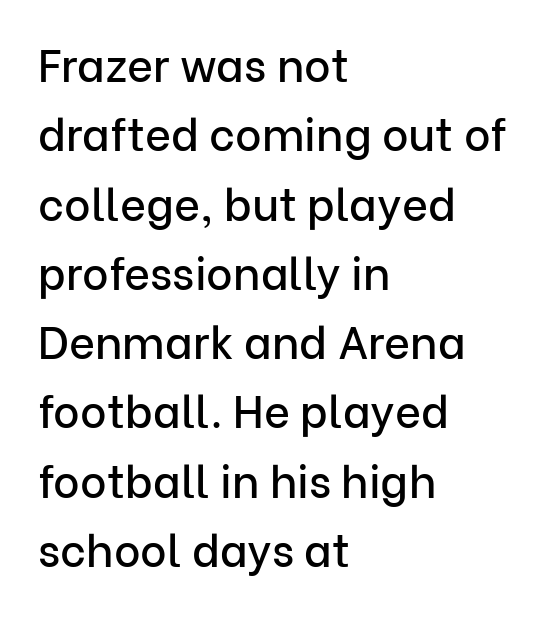
The image shows 45 px sans-serif type, upright; set left-aligned, normal line spacing (1.54x), normal letter spacing, not underlined; low stroke contrast and a medium x-height.
